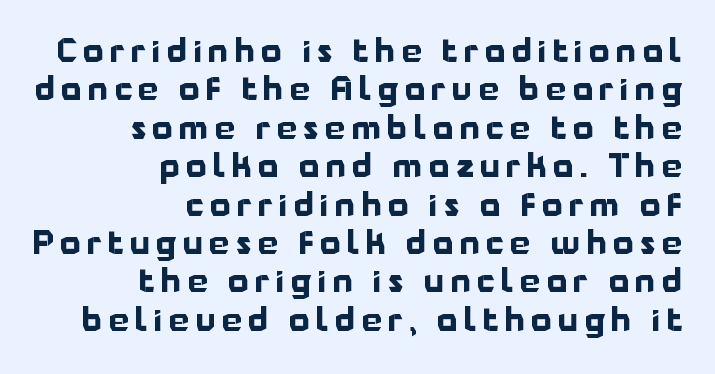
{"serif": "no", "italic": "no", "bold": "yes", "weight": "bold", "width": "normal", "stroke_contrast": "low", "x_height": "medium", "monospaced": "no", "underline": "no", "align": "right", "line_spacing_ratio": 1.2, "letter_spacing": "wide", "letter_spacing_em": 0.2, "glyph_px": 32}
